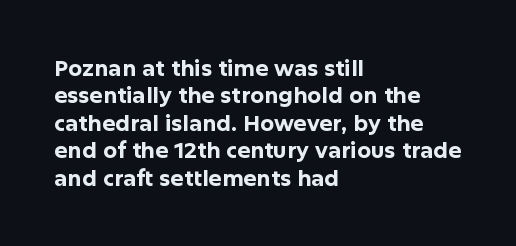
{"italic": "no", "bold": "yes", "underline": "no", "align": "left", "line_spacing": "normal", "line_spacing_ratio": 1.25, "letter_spacing": "normal", "letter_spacing_em": 0.0, "glyph_px": 22}
